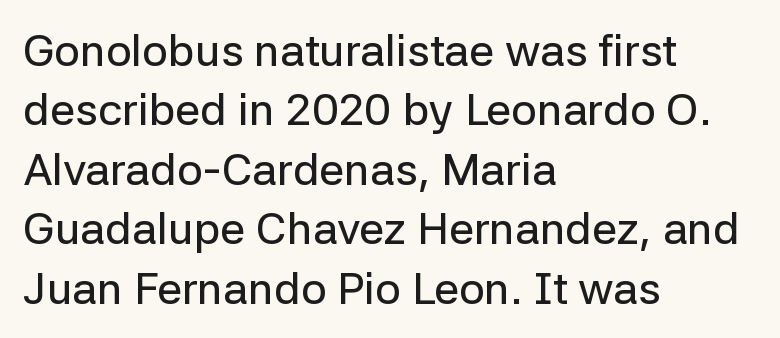
The image shows 45 px sans-serif type, upright; set left-aligned, normal line spacing (1.32x), normal letter spacing, not underlined; low stroke contrast and a medium x-height.
